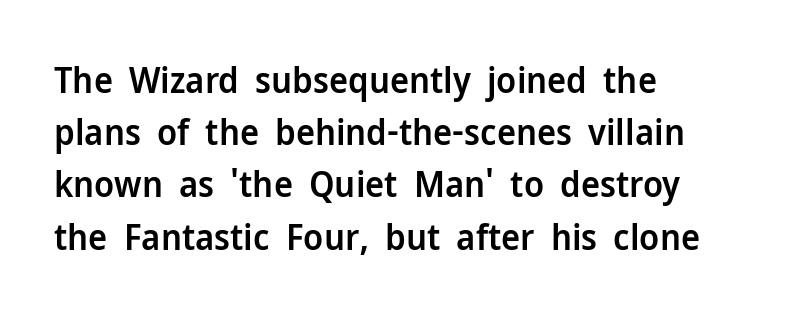
The passage shown is typed in a proportional face where columns would drift. Italic: no, the glyphs are upright roman. A normal amount of white space separates one row of letters from the next. Firm but not heavy-handed strokes: this text is semibold.
